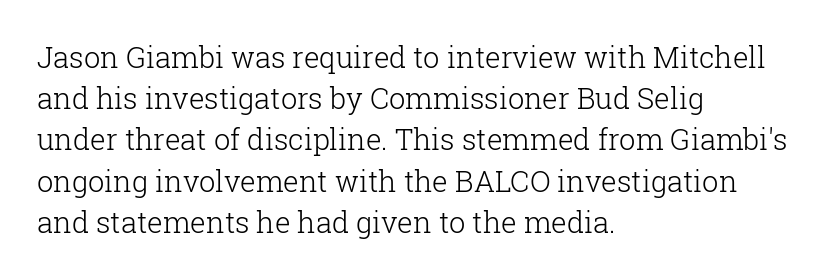
Q: Is the text bold? A: No.
Q: Is the text italic (slanted)? A: No, it is upright.
Q: Is the typeface a serif or a sans-serif typeface? A: Serif.
Q: Is the text underlined? A: No.
Q: How is the paragraph aligned? A: Left-aligned.
Q: Is the spacing between letters normal or unusually wide? A: Normal.
Q: Is the spacing between lines tight, normal or loose? A: Normal.
Q: Width (condensed, normal, or wide)? A: Normal.
Q: Stroke contrast? A: Low.
Q: x-height? A: Medium.
Q: Monospaced? A: No.
